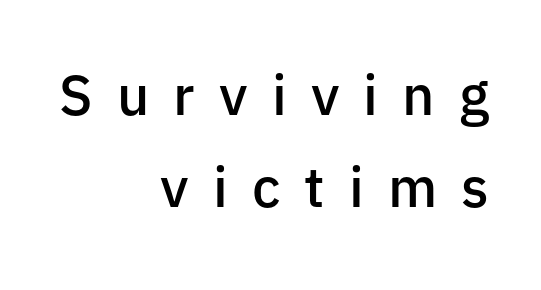
{"serif": "no", "italic": "no", "bold": "semi", "weight": "semibold", "width": "normal", "stroke_contrast": "low", "x_height": "medium", "monospaced": "no", "underline": "no", "align": "right", "line_spacing": "normal", "line_spacing_ratio": 1.65, "letter_spacing": "wide", "letter_spacing_em": 0.43, "glyph_px": 56}
